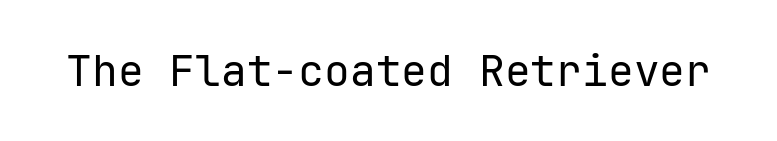
Q: Is the text bold? A: No.
Q: Is the text italic (slanted)? A: No, it is upright.
Q: Is the typeface a serif or a sans-serif typeface? A: Sans-serif.
Q: Is the text underlined? A: No.
Q: Is the spacing between letters normal or unusually wide? A: Normal.
Q: Width (condensed, normal, or wide)? A: Normal.
Q: Stroke contrast? A: Low.
Q: x-height? A: Medium.
Q: Monospaced? A: Yes.
